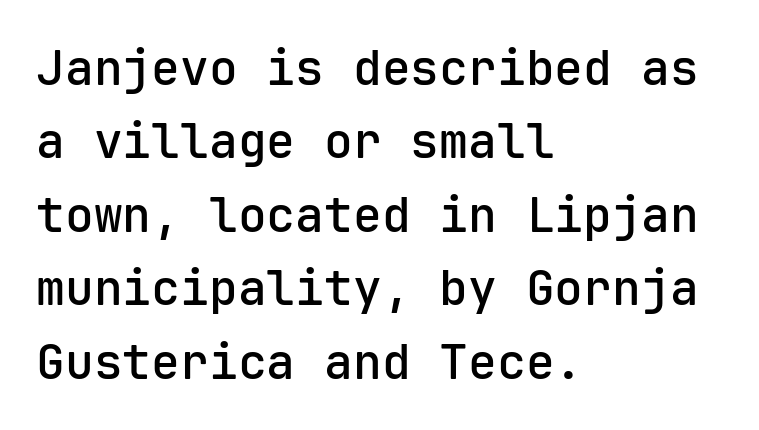
{"serif": "no", "italic": "no", "bold": "semi", "weight": "semibold", "width": "normal", "stroke_contrast": "low", "x_height": "medium", "monospaced": "yes", "underline": "no", "align": "left", "line_spacing": "normal", "line_spacing_ratio": 1.53, "letter_spacing": "normal", "letter_spacing_em": 0.0, "glyph_px": 48}
